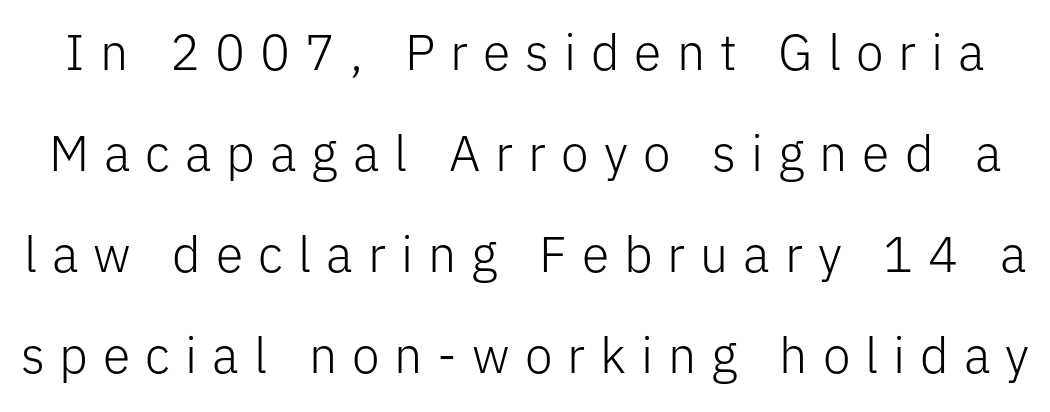
Q: Is the text bold? A: No.
Q: Is the text italic (slanted)? A: No, it is upright.
Q: Is the typeface a serif or a sans-serif typeface? A: Sans-serif.
Q: Is the text underlined? A: No.
Q: Is the spacing between letters normal or unusually wide? A: Unusually wide.
Q: Is the spacing between lines tight, normal or loose? A: Loose.
Q: Width (condensed, normal, or wide)? A: Normal.
Q: Stroke contrast? A: Low.
Q: x-height? A: Medium.
Q: Monospaced? A: No.
